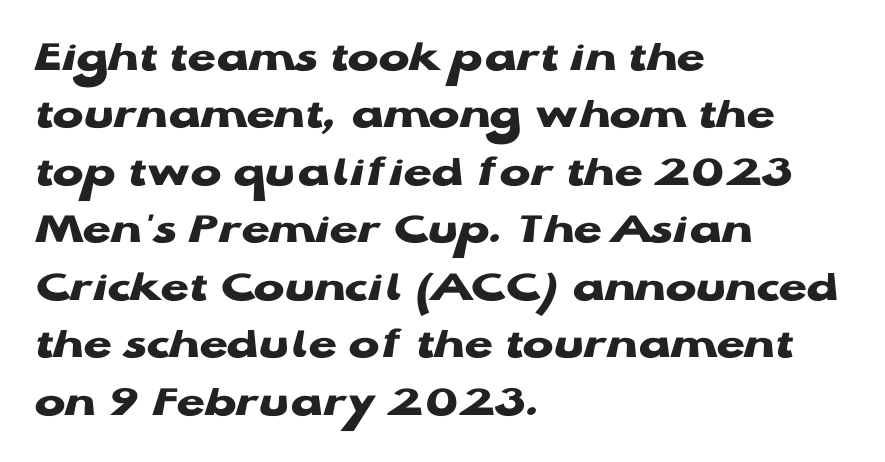
Default kerning and tracking; the words read as compact shapes. Type style note: lacks serifs. Bare-footed words on every line. This is heavy type, rendered in bold.
